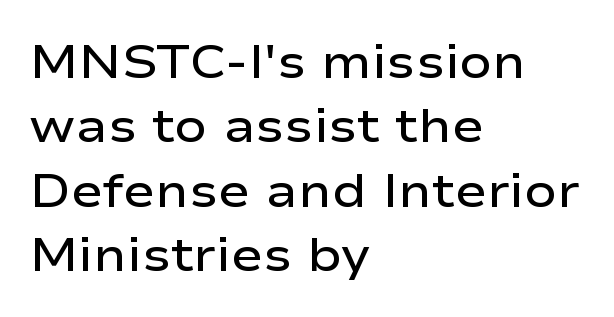
The image shows 48 px semibold, wide sans-serif type, upright; set left-aligned, normal line spacing (1.34x), normal letter spacing, not underlined; low stroke contrast and a medium x-height.
